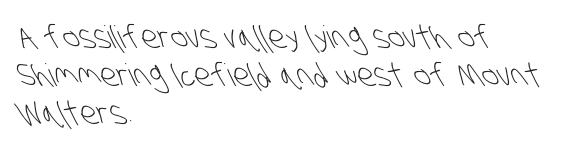
{"serif": "no", "bold": "no", "weight": "light", "width": "condensed", "stroke_contrast": "low", "x_height": "large", "monospaced": "no", "underline": "no", "align": "left", "line_spacing_ratio": 1.23, "letter_spacing": "normal", "letter_spacing_em": 0.0, "glyph_px": 31}
